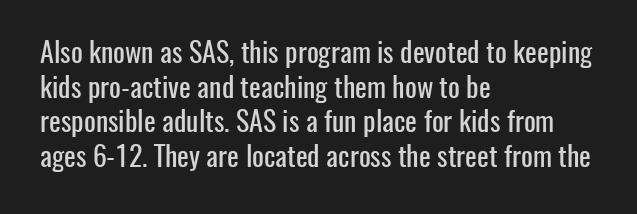
{"serif": "no", "italic": "no", "width": "condensed", "stroke_contrast": "low", "x_height": "medium", "monospaced": "no", "underline": "no", "align": "left", "line_spacing_ratio": 1.24, "letter_spacing": "normal", "letter_spacing_em": 0.0, "glyph_px": 28}
